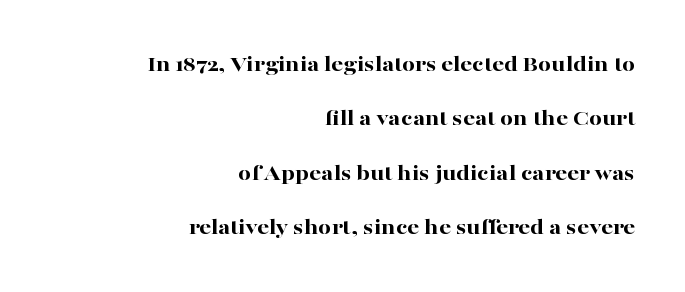
The image shows 23 px bold type, upright; set right-aligned, loose line spacing (2.36x), normal letter spacing, not underlined.
